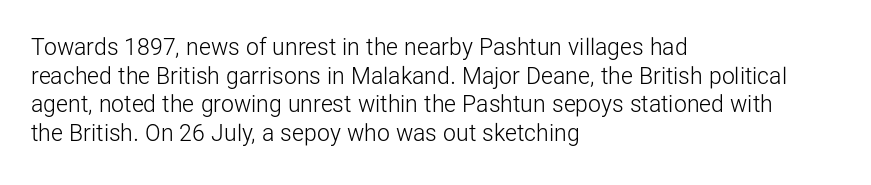
The image shows 23 px text type, upright; set left-aligned, line spacing 1.24x, normal letter spacing, not underlined.
